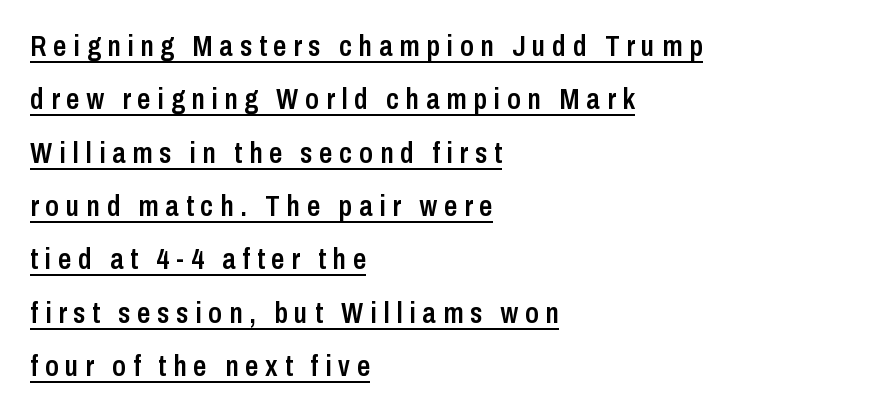
{"serif": "no", "italic": "no", "bold": "semi", "weight": "semibold", "width": "condensed", "stroke_contrast": "low", "x_height": "medium", "monospaced": "no", "underline": "yes", "align": "left", "line_spacing_ratio": 1.84, "letter_spacing": "wide", "letter_spacing_em": 0.24, "glyph_px": 29}
